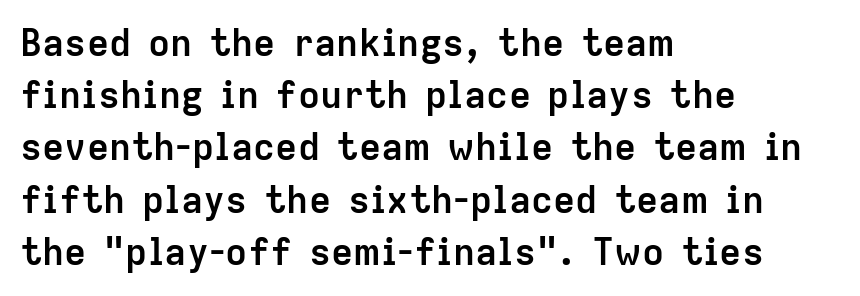
A roman cut, with each character standing at attention. Is the type bold? Yes — the strokes are clearly thick and heavy. The designer went with a sans here, leaving each stem footless. The lines are quadded left. Decoration check: the copy has no underline.
